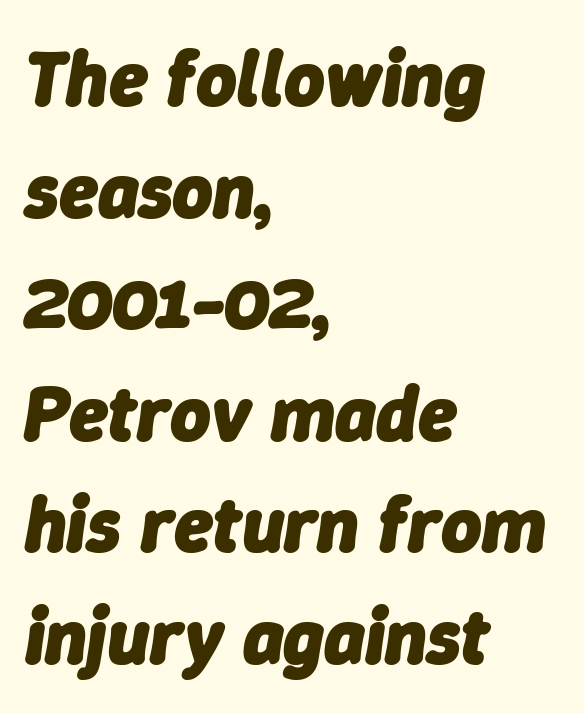
{"italic": "yes", "lean": "right", "slant_degrees": 9, "bold": "yes", "weight": "heavy", "width": "normal", "stroke_contrast": "low", "x_height": "medium", "monospaced": "no", "underline": "no", "align": "left", "line_spacing": "normal", "line_spacing_ratio": 1.43, "letter_spacing": "normal", "letter_spacing_em": 0.0, "glyph_px": 78}
